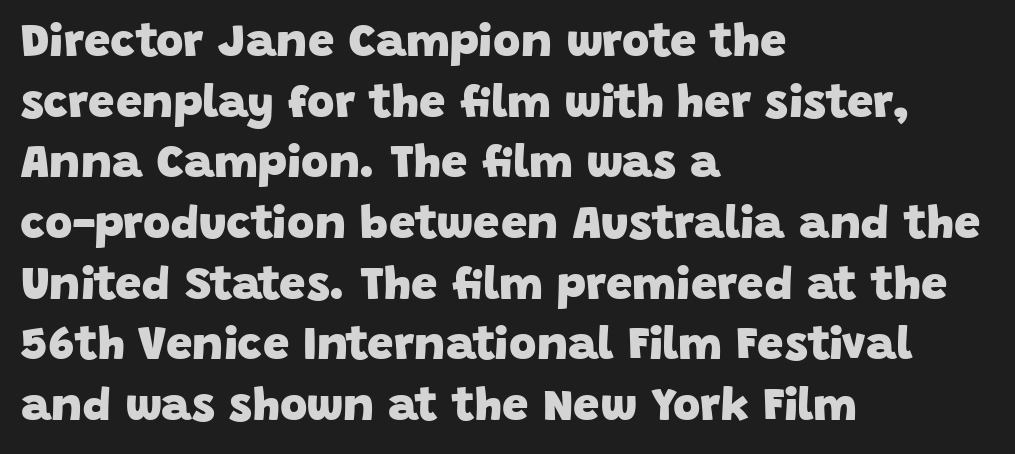
Q: Is the text bold? A: Yes.
Q: Is the typeface a serif or a sans-serif typeface? A: Sans-serif.
Q: Is the text underlined? A: No.
Q: How is the paragraph aligned? A: Left-aligned.
Q: Is the spacing between letters normal or unusually wide? A: Normal.
Q: Is the spacing between lines tight, normal or loose? A: Normal.
Q: Width (condensed, normal, or wide)? A: Normal.
Q: Stroke contrast? A: Low.
Q: x-height? A: Large.
Q: Monospaced? A: No.
